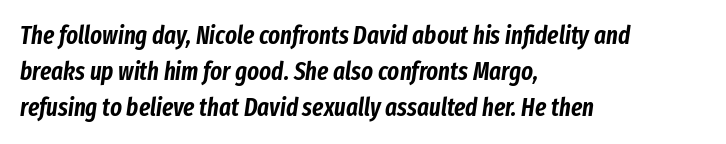
The image shows 25 px text type, italic (leaning right); set left-aligned, normal line spacing (1.45x), normal letter spacing, not underlined.
